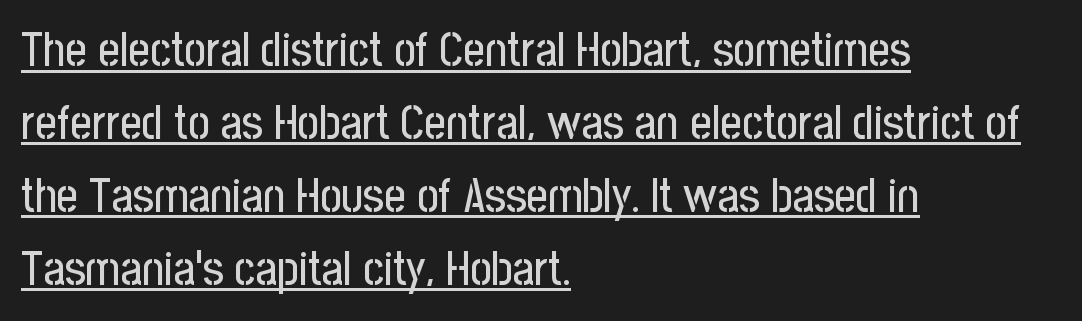
The letters sit at their default tracking, neither squeezed nor spread. Compared with undecorated copy, this sample adds a rule below the words. The lines sit at an ordinary, default distance from one another. Spacing verdict: proportional, widths tailored to each character. Line starts are locked; line ends wander.
